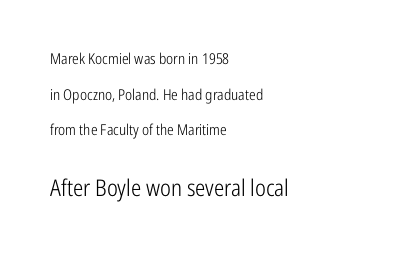
Q: Is the text bold? A: No.
Q: Is the text italic (slanted)? A: No, it is upright.
Q: Is the text underlined? A: No.
Q: How is the paragraph aligned? A: Left-aligned.
Q: Is the spacing between letters normal or unusually wide? A: Normal.
Q: Is the spacing between lines tight, normal or loose? A: Loose.
Q: Which block of text is set in a larger size, the first (top) or the second (bottom)? A: The second (bottom) one.
